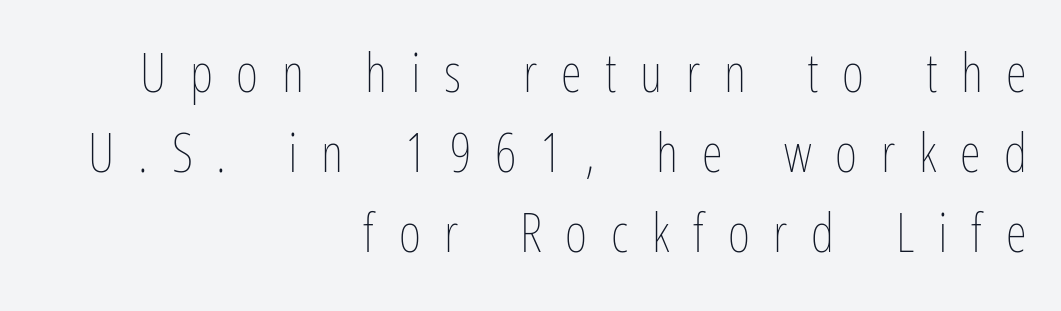
{"italic": "no", "bold": "no", "weight": "thin", "width": "condensed", "stroke_contrast": "low", "x_height": "medium", "monospaced": "no", "underline": "no", "align": "right", "line_spacing": "normal", "line_spacing_ratio": 1.48, "letter_spacing": "wide", "letter_spacing_em": 0.44, "glyph_px": 54}
